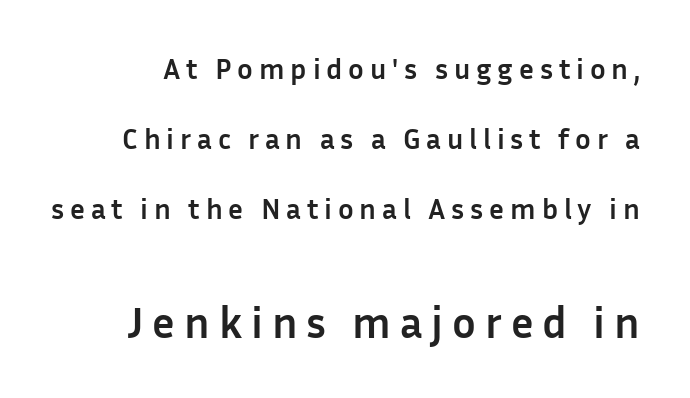
Q: Is the text bold? A: Yes.
Q: Is the text italic (slanted)? A: No, it is upright.
Q: Is the typeface a serif or a sans-serif typeface? A: Sans-serif.
Q: Is the text underlined? A: No.
Q: Is the spacing between letters normal or unusually wide? A: Unusually wide.
Q: Is the spacing between lines tight, normal or loose? A: Loose.
Q: Which block of text is set in a larger size, the first (top) or the second (bottom)? A: The second (bottom) one.
Q: Width (condensed, normal, or wide)? A: Normal.
Q: Stroke contrast? A: Low.
Q: x-height? A: Medium.
Q: Monospaced? A: No.
